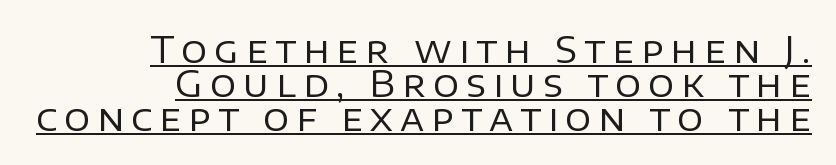
The letters look calm and open, with moderate or lighter stems. You could not count columns in this text — the font is proportionally spaced. Descenders here cross a horizontal rule under the line. Regarding leading, the lines here are crowded together.
